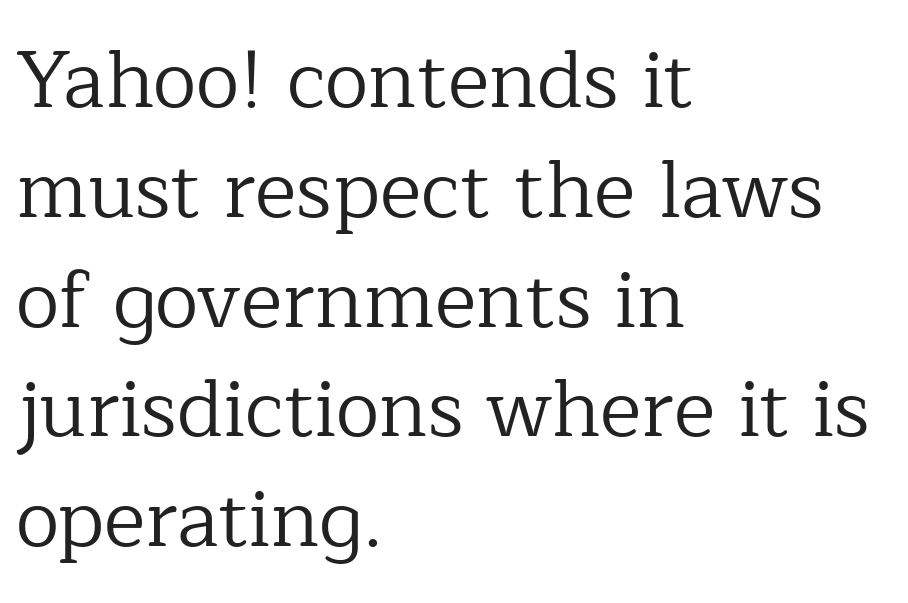
The face used here is seriffed, in the tradition of book romans. Compared with typical body copy, the letter spacing here is the same. Each letter keeps its own natural width here, so spacing adapts to shape. Posture: straight, roman, zero tilt. Bare-footed words on every line. The setting favours the left margin, as ordinary paragraphs usually do.
